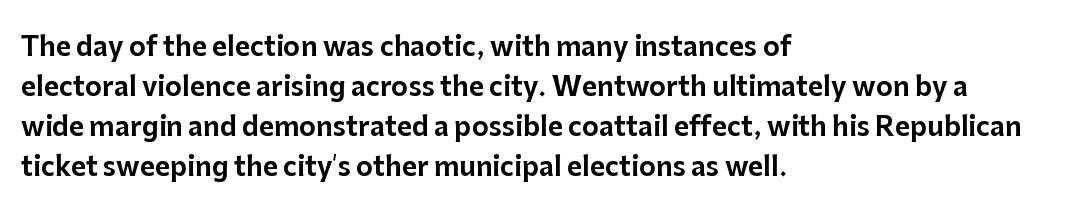
Descender tails drop into unmarked territory. Each word holds together tightly as a unit, with standard inter-letter gaps. Style check: upright. A student would call this left alignment; a typographer would say flush left, rag right. If you measured baseline to baseline, you'd find a middling distance.
